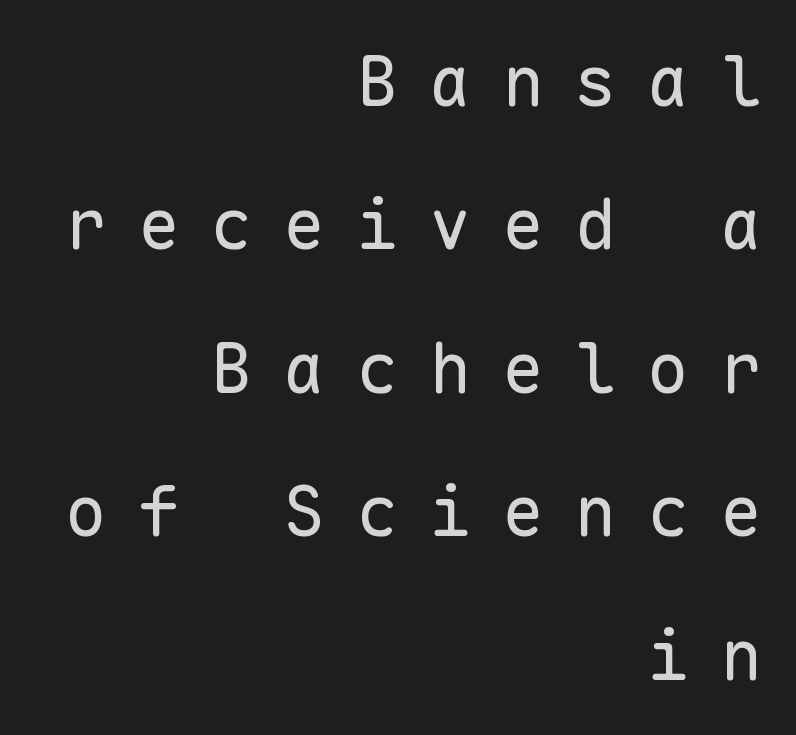
Serif or sans? Sans — the stroke terminals are bare. The string is rendered with underlining switched off. These lines are rendered in a fixed-pitch font. Rendered with straight, roman letterforms. The gaps between neighbouring characters are conspicuously large. These lines are set flush right with a ragged left edge.
